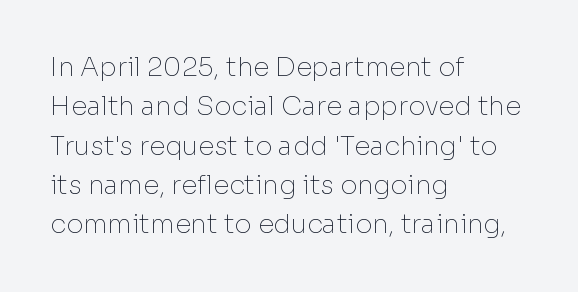
{"italic": "no", "bold": "no", "underline": "no", "align": "left", "line_spacing": "normal", "line_spacing_ratio": 1.51, "letter_spacing": "normal", "letter_spacing_em": 0.0, "glyph_px": 26}
